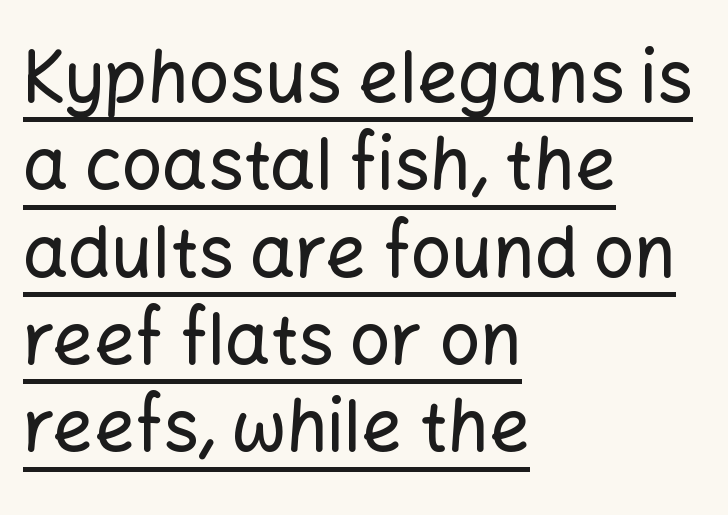
Q: Is the text italic (slanted)? A: No, it is upright.
Q: Is the typeface a serif or a sans-serif typeface? A: Sans-serif.
Q: Is the text underlined? A: Yes.
Q: How is the paragraph aligned? A: Left-aligned.
Q: Is the spacing between letters normal or unusually wide? A: Normal.
Q: Width (condensed, normal, or wide)? A: Normal.
Q: Stroke contrast? A: Low.
Q: x-height? A: Medium.
Q: Monospaced? A: No.
